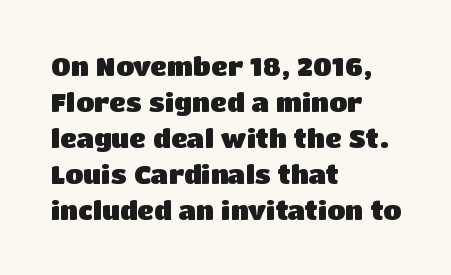
{"italic": "no", "bold": "yes", "underline": "no", "align": "left", "line_spacing": "normal", "line_spacing_ratio": 1.38, "letter_spacing": "normal", "letter_spacing_em": 0.0, "glyph_px": 26}
